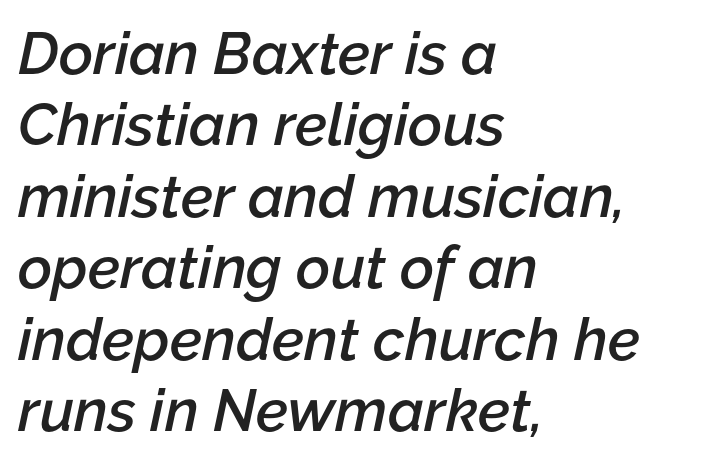
A bit beefed up — I'd call it semibold rather than bold. Style check: oblique. The gap between lines stays unmarked. Here the designer chose a conventional face with non-uniform glyph widths. Horizontal alignment here is leftward, the default for most running prose.
